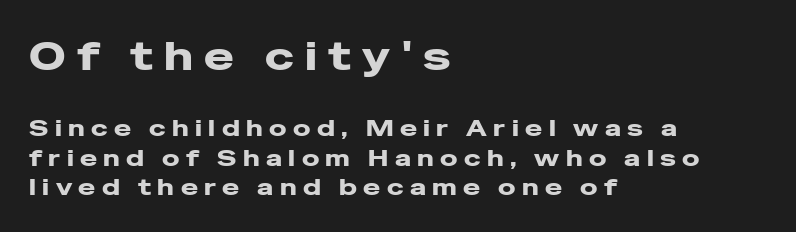
Visually the block forms a straight wall on the left and a jagged coastline on the right. The first block has been scaled up relative to the second. Each letter's strokes conclude bluntly, with no projecting serifs. Character widths vary here, with narrow letters taking less room than wide ones. Ascenders rise straight up at ninety degrees.
